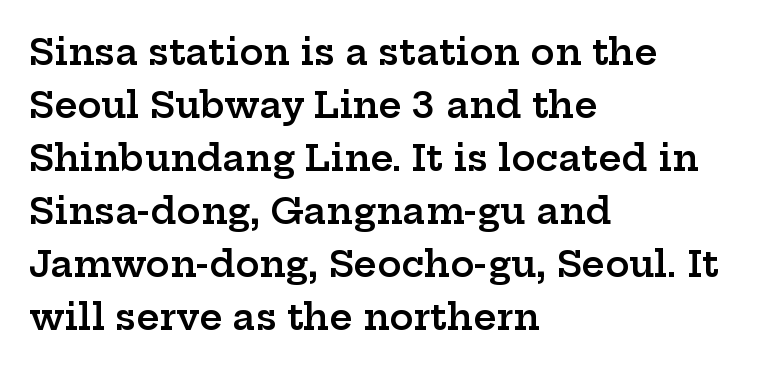
{"serif": "yes", "italic": "no", "bold": "semi", "weight": "semibold", "width": "wide", "stroke_contrast": "low", "x_height": "medium", "monospaced": "no", "underline": "no", "align": "left", "line_spacing": "normal", "line_spacing_ratio": 1.47, "letter_spacing": "normal", "letter_spacing_em": 0.0, "glyph_px": 36}
